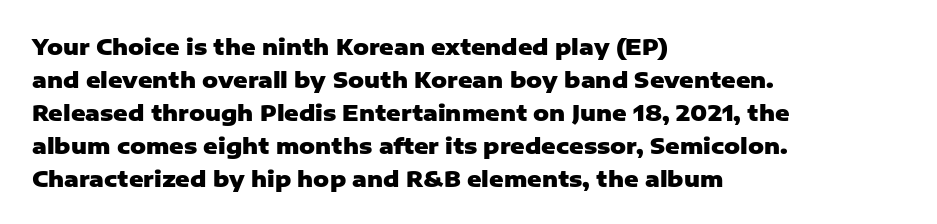
The image shows 22 px bold type, upright; set left-aligned, normal line spacing (1.5x), normal letter spacing, not underlined.
